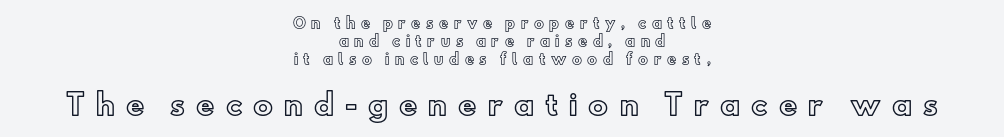
{"italic": "no", "width": "normal", "x_height": "small", "monospaced": "no", "underline": "no", "align": "center", "line_spacing": "normal", "line_spacing_ratio": 1.27, "letter_spacing": "wide", "letter_spacing_em": 0.39, "larger_block": "second", "size_ratio": 2.0, "glyph_px": 28}
